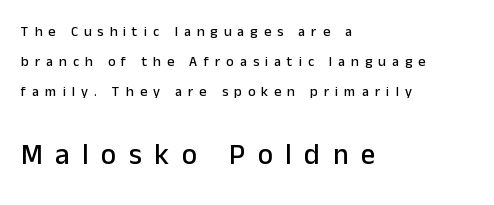
The image shows 29 px sans-serif type, upright; set left-aligned, loose line spacing (2.14x), unusually wide letter spacing (+0.43 em), not underlined; the second (bottom) block is 2.07x larger; low stroke contrast and a medium x-height.
